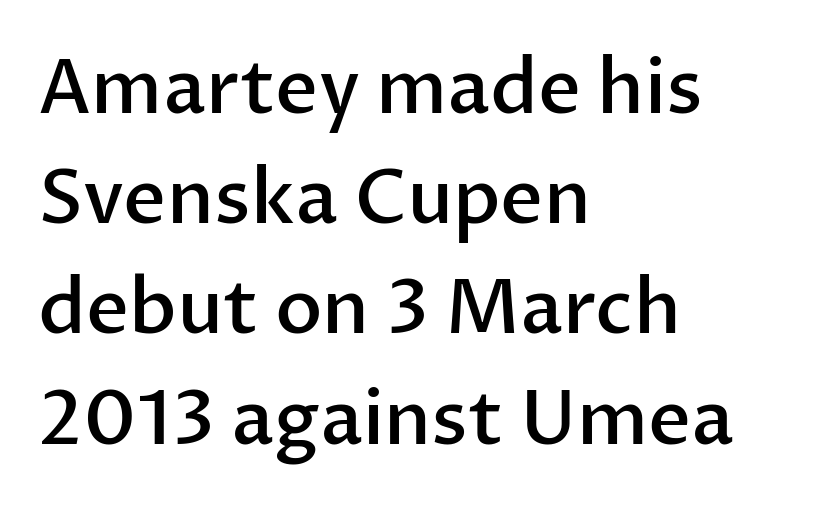
{"serif": "no", "italic": "no", "bold": "semi", "weight": "semibold", "width": "normal", "stroke_contrast": "low", "x_height": "medium", "monospaced": "no", "underline": "no", "align": "left", "line_spacing": "normal", "line_spacing_ratio": 1.47, "letter_spacing": "normal", "letter_spacing_em": 0.0, "glyph_px": 75}
